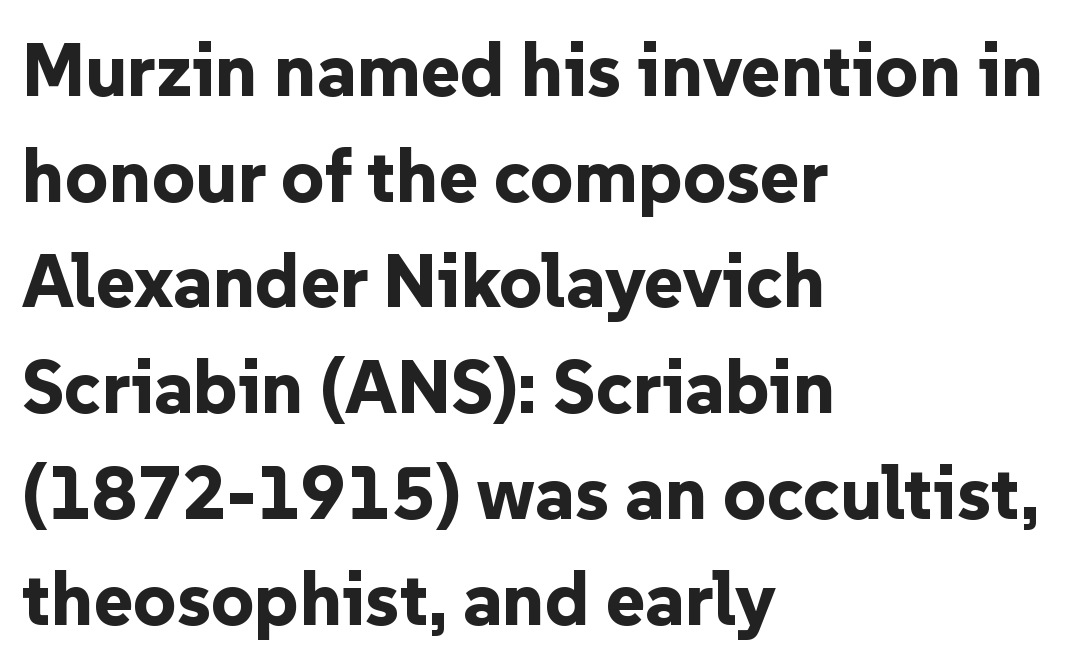
The image shows 75 px bold sans-serif type, upright; set left-aligned, normal line spacing (1.41x), normal letter spacing, not underlined; low stroke contrast and a medium x-height.
